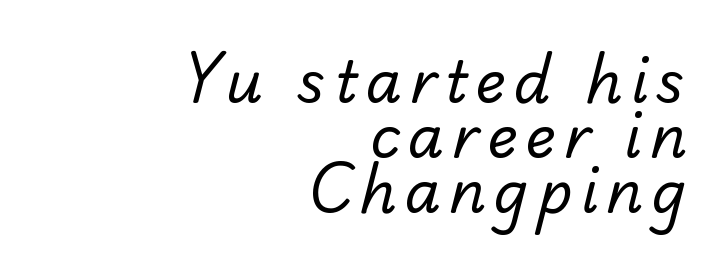
{"serif": "no", "bold": "no", "weight": "regular", "width": "normal", "stroke_contrast": "low", "x_height": "small", "monospaced": "no", "underline": "no", "align": "right", "line_spacing": "tight", "line_spacing_ratio": 0.95, "glyph_px": 58}
